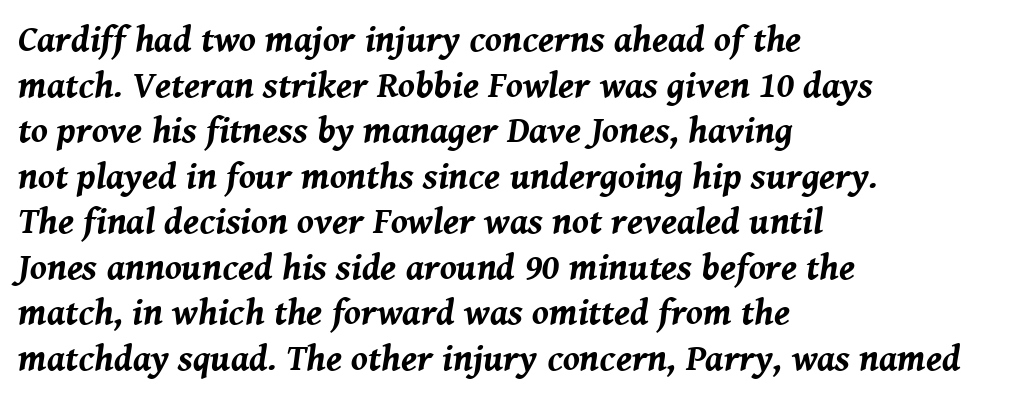
The image shows 37 px bold type, italic (leaning right); set left-aligned, line spacing 1.23x, normal letter spacing, not underlined; medium stroke contrast and a medium x-height.
